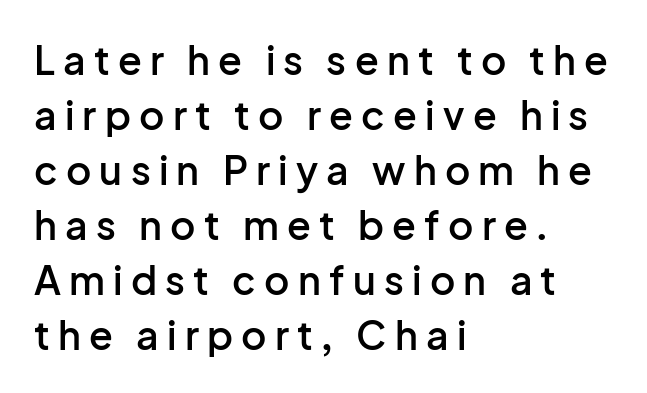
Does the copy run flush right? No — it runs flush left. Looks like regular typesetting: each glyph gets only the width it needs. A normal amount of white space separates one row of letters from the next. No feet cap the strokes, marking this as sans-serif type.
